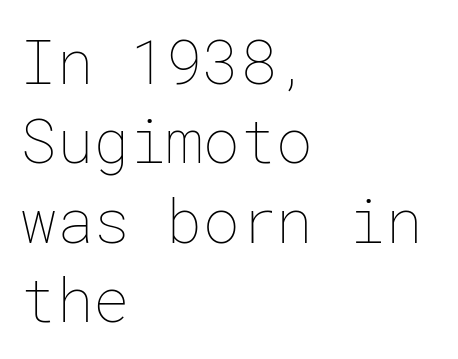
Letters have the restrained weight of plain body copy at most. The gaps between neighbouring characters are ordinary and unremarkable. Interline gaps are of average width in this sample. Does the lettering tilt? It doesn't — this is upright. Words float on clear page, feet unadorned.
